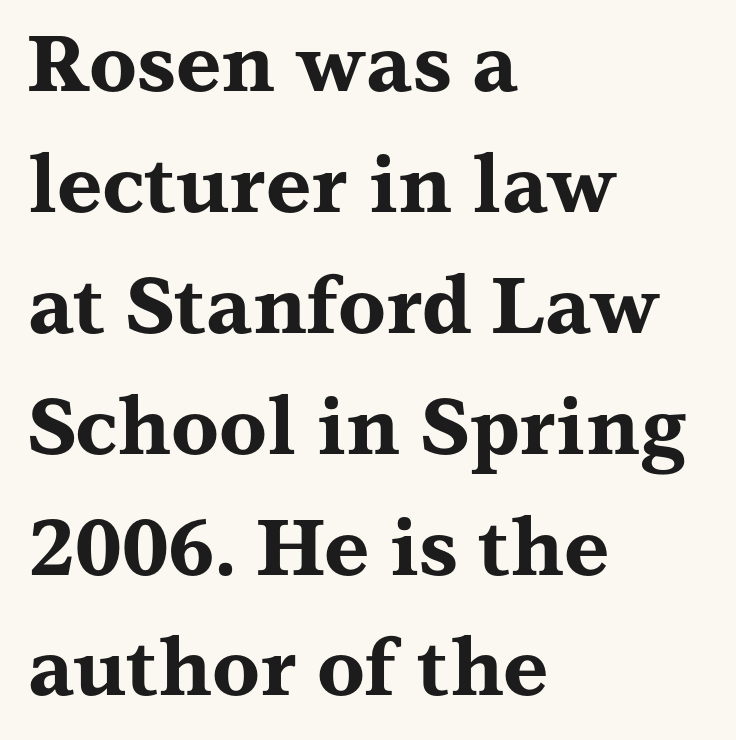
The image shows 78 px bold, wide serif type, upright; set left-aligned, normal line spacing (1.55x), normal letter spacing, not underlined; medium stroke contrast and a medium x-height.
